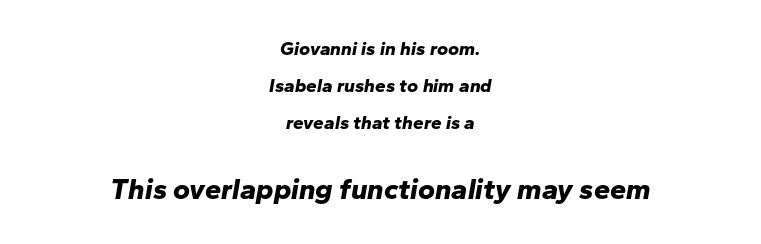
Glance below the letters and you will spot only blank space. The rag falls on both sides of this text block equally. Varying glyph widths throughout — classic text-font behaviour. Thick stems and heavy bowls — unmistakably bold. The letters in the lower block stand taller than those in the block above.
